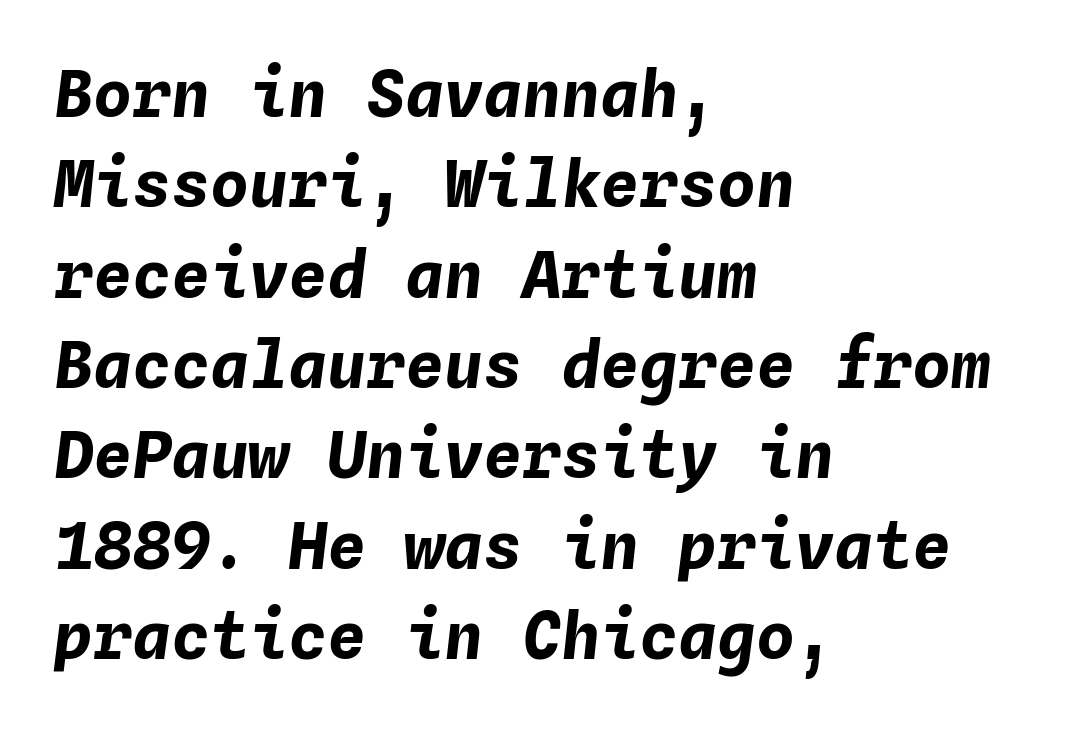
{"italic": "yes", "lean": "right", "slant_degrees": 4, "bold": "yes", "weight": "bold", "width": "normal", "stroke_contrast": "low", "x_height": "medium", "monospaced": "yes", "underline": "no", "align": "left", "line_spacing": "normal", "line_spacing_ratio": 1.39, "letter_spacing": "normal", "letter_spacing_em": 0.0, "glyph_px": 65}
